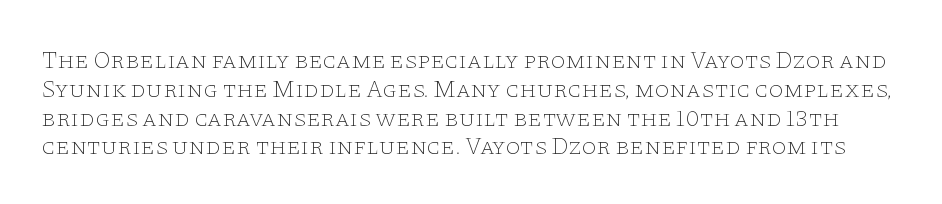
{"italic": "no", "bold": "no", "underline": "no", "line_spacing_ratio": 1.2, "letter_spacing": "normal", "letter_spacing_em": 0.0, "glyph_px": 24}
